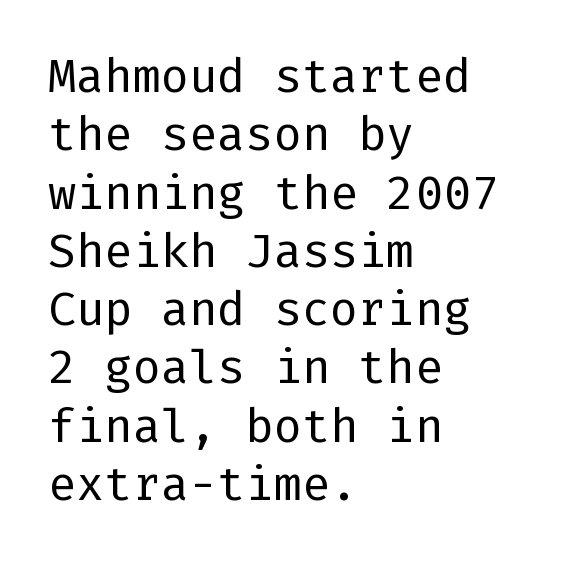
The strokes carry an ordinary text weight at most. One-word summary of the alignment: left. You could call the tracking neutral — neither tight nor loose. Only glyphs here, with clear space below each row. It's the straight-up-and-down kind of type.
